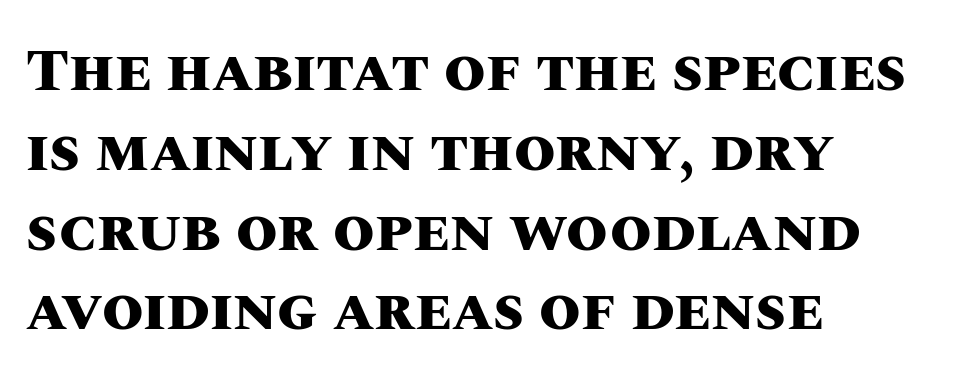
The image shows 60 px heavy type, upright; set left-aligned, normal line spacing (1.33x), normal letter spacing, not underlined; medium stroke contrast and a large x-height.
